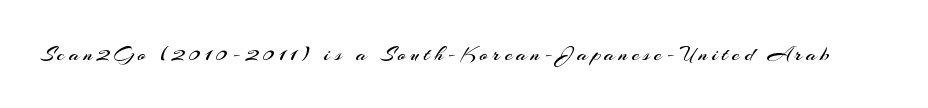
The image shows 22 px text type; set not underlined.
